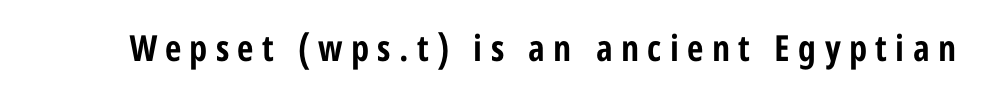
The image shows 36 px bold, condensed sans-serif type, upright; set unusually wide letter spacing (+0.23 em), not underlined; low stroke contrast and a medium x-height.
